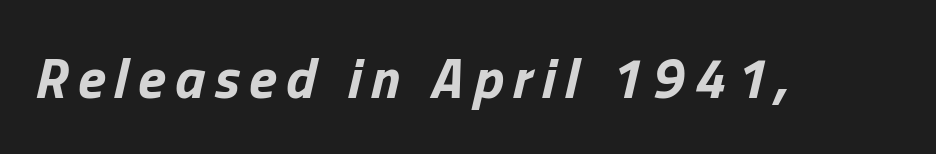
{"italic": "yes", "lean": "right", "slant_degrees": 13, "bold": "yes", "weight": "bold", "width": "normal", "stroke_contrast": "low", "x_height": "medium", "monospaced": "no", "underline": "no", "glyph_px": 57}
